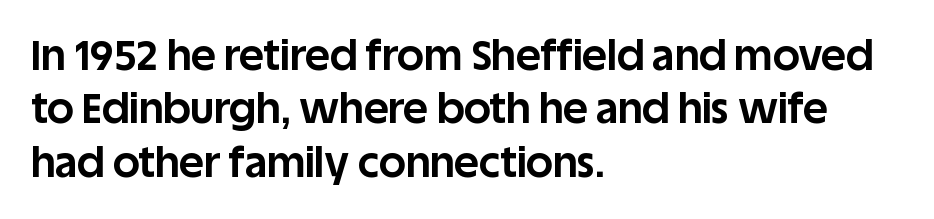
Q: Is the text bold? A: Yes.
Q: Is the text italic (slanted)? A: No, it is upright.
Q: Is the typeface a serif or a sans-serif typeface? A: Sans-serif.
Q: Is the text underlined? A: No.
Q: How is the paragraph aligned? A: Left-aligned.
Q: Is the spacing between letters normal or unusually wide? A: Normal.
Q: Is the spacing between lines tight, normal or loose? A: Normal.
Q: Width (condensed, normal, or wide)? A: Normal.
Q: Stroke contrast? A: Low.
Q: x-height? A: Large.
Q: Monospaced? A: No.
